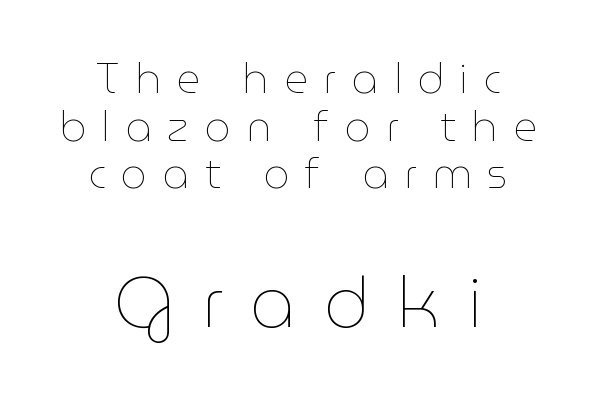
{"italic": "no", "bold": "no", "weight": "thin", "width": "normal", "stroke_contrast": "low", "x_height": "medium", "monospaced": "no", "underline": "no", "align": "center", "line_spacing_ratio": 1.16, "letter_spacing": "wide", "letter_spacing_em": 0.38, "larger_block": "second", "size_ratio": 1.73, "glyph_px": 71}
